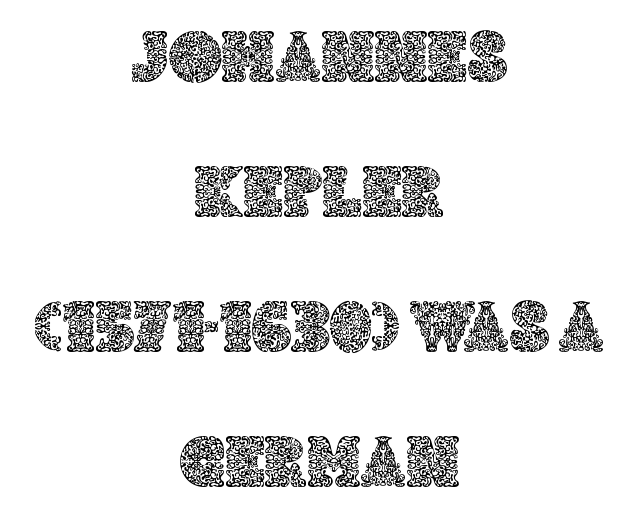
The image shows 73 px text type, upright; set centered, line spacing 1.85x, normal letter spacing, not underlined; a large x-height.
